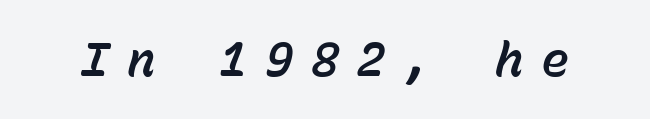
The gap between lines stays unmarked. Tracking here is generous; glyphs stand well apart from one another. Each letter, wide or thin by design, is forced into the same width here. The text carries the slant typical of an italic or oblique font.
